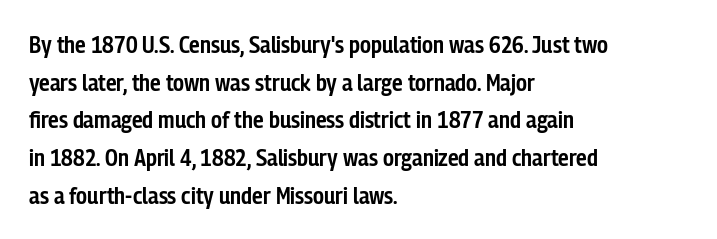
The image shows 24 px text type, upright; set left-aligned, normal line spacing (1.57x), normal letter spacing, not underlined.
